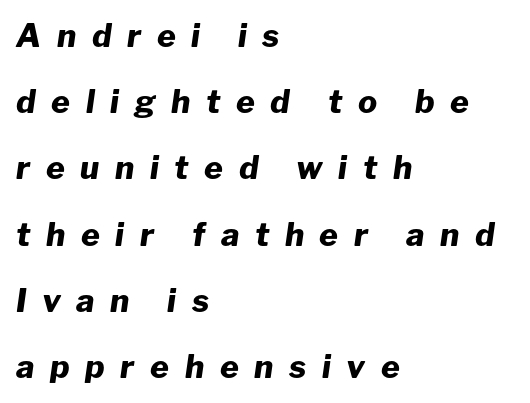
Q: Is the text bold? A: Yes.
Q: Is the text italic (slanted)? A: Yes, it leans right by about 8 degrees.
Q: Is the text underlined? A: No.
Q: How is the paragraph aligned? A: Left-aligned.
Q: Is the spacing between letters normal or unusually wide? A: Unusually wide.
Q: Is the spacing between lines tight, normal or loose? A: Loose.
Q: Width (condensed, normal, or wide)? A: Normal.
Q: Stroke contrast? A: Low.
Q: x-height? A: Medium.
Q: Monospaced? A: No.
